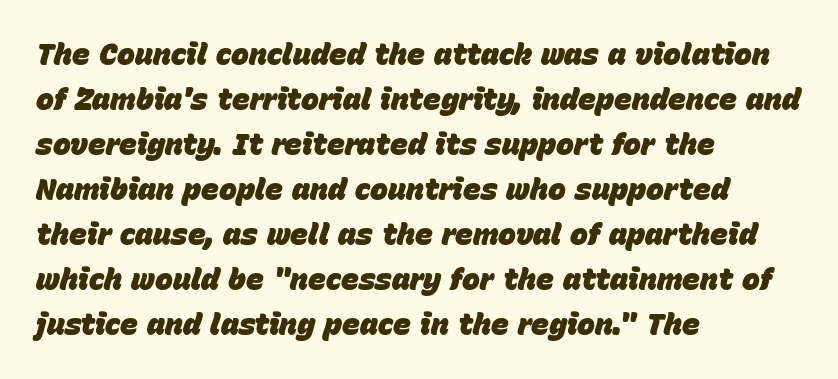
A typesetter would call this leading conventional body-copy spacing. How heavy is the stroke? Heavy — this is a bold. Bare-footed words on every line. Compared with ordinary roman type, these characters are visibly tilted. Look at the tracking — it's just the regular setting, nothing added. This rendering uses left alignment, leaving the right contour irregular.
